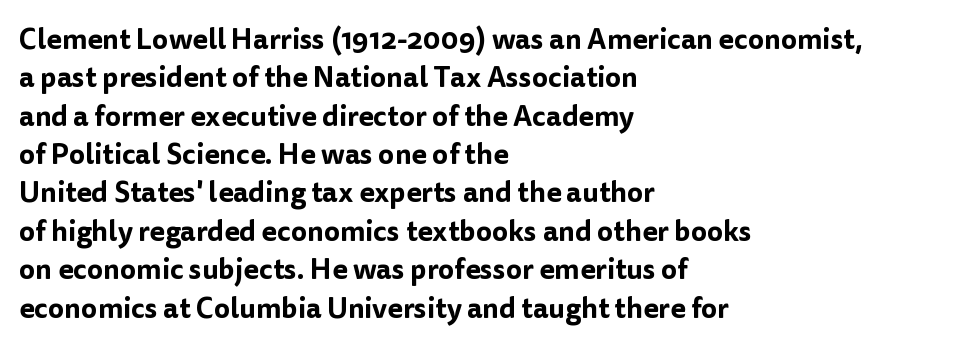
The image shows 28 px sans-serif type, upright; set left-aligned, normal line spacing (1.37x), normal letter spacing, not underlined; low stroke contrast and a medium x-height.
